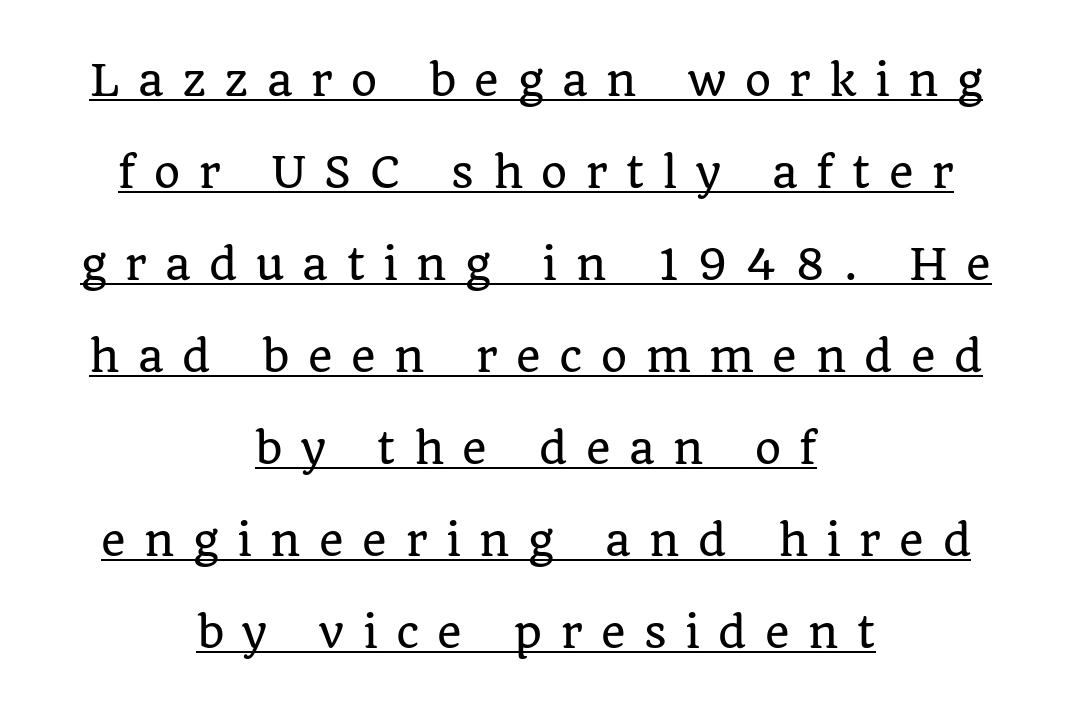
{"serif": "yes", "italic": "no", "width": "normal", "stroke_contrast": "low", "x_height": "large", "monospaced": "no", "underline": "yes", "align": "center", "line_spacing": "loose", "line_spacing_ratio": 2.19, "letter_spacing": "wide", "letter_spacing_em": 0.44, "glyph_px": 42}
